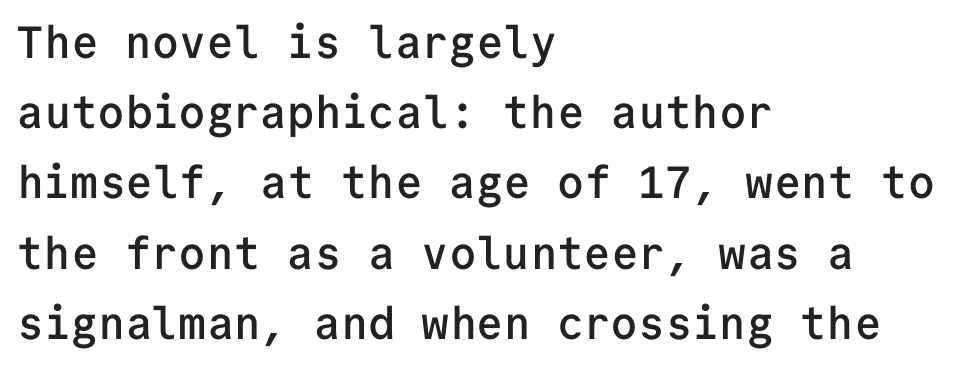
Q: Is the text bold? A: Semi-bold.
Q: Is the text italic (slanted)? A: No, it is upright.
Q: Is the typeface a serif or a sans-serif typeface? A: Sans-serif.
Q: Is the text underlined? A: No.
Q: How is the paragraph aligned? A: Left-aligned.
Q: Is the spacing between letters normal or unusually wide? A: Normal.
Q: Is the spacing between lines tight, normal or loose? A: Normal.
Q: Width (condensed, normal, or wide)? A: Normal.
Q: Stroke contrast? A: Low.
Q: x-height? A: Medium.
Q: Monospaced? A: Yes.
